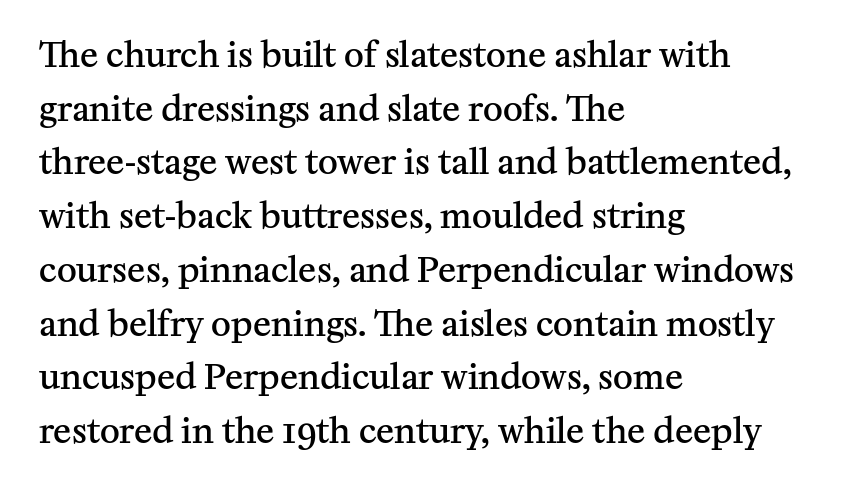
Standard letterfit; no display-style spreading of the glyphs. The sample has been set in demibold, a notch under bold. Descenders hang freely into open space. You could not count columns in this text — the font is proportionally spaced.
